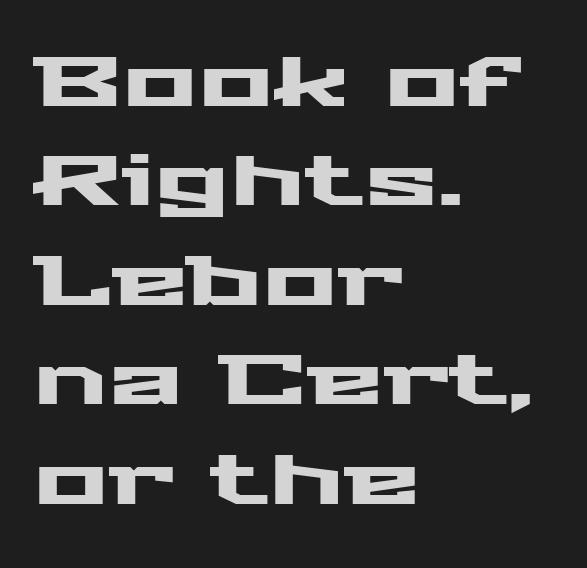
Q: Is the text italic (slanted)? A: No, it is upright.
Q: Is the typeface a serif or a sans-serif typeface? A: Sans-serif.
Q: Is the text underlined? A: No.
Q: How is the paragraph aligned? A: Left-aligned.
Q: Is the spacing between letters normal or unusually wide? A: Normal.
Q: Is the spacing between lines tight, normal or loose? A: Normal.
Q: Width (condensed, normal, or wide)? A: Wide.
Q: Stroke contrast? A: Medium.
Q: x-height? A: Medium.
Q: Monospaced? A: No.
